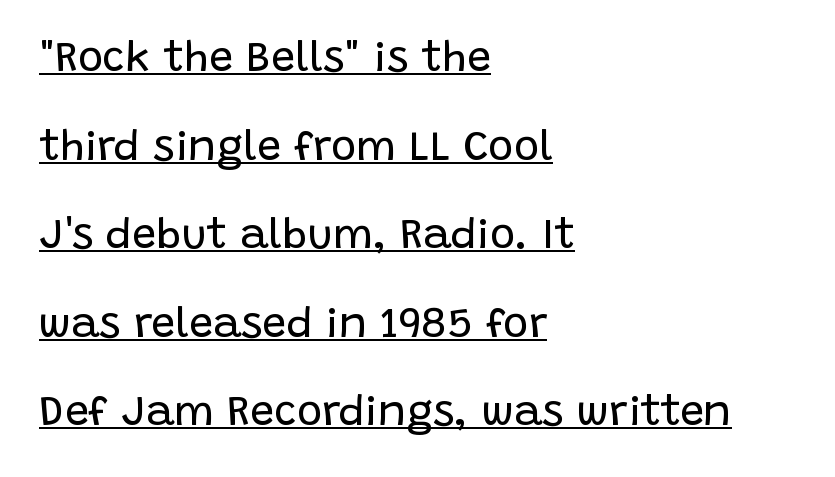
{"serif": "no", "italic": "no", "bold": "no", "weight": "regular", "width": "normal", "stroke_contrast": "low", "x_height": "large", "monospaced": "no", "underline": "yes", "align": "left", "line_spacing": "loose", "line_spacing_ratio": 2.06, "letter_spacing": "normal", "letter_spacing_em": 0.0, "glyph_px": 43}
